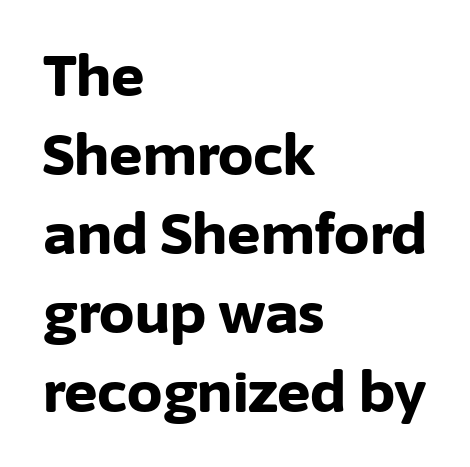
Q: Is the text bold? A: Yes.
Q: Is the text italic (slanted)? A: No, it is upright.
Q: Is the typeface a serif or a sans-serif typeface? A: Sans-serif.
Q: Is the text underlined? A: No.
Q: How is the paragraph aligned? A: Left-aligned.
Q: Is the spacing between letters normal or unusually wide? A: Normal.
Q: Is the spacing between lines tight, normal or loose? A: Normal.
Q: Width (condensed, normal, or wide)? A: Normal.
Q: Stroke contrast? A: Low.
Q: x-height? A: Medium.
Q: Monospaced? A: No.
